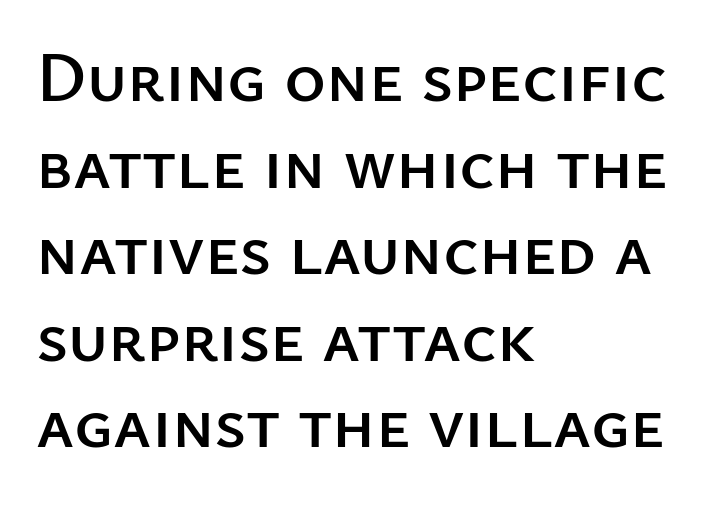
Casual observation: everything's shoved over to the left. Underline: absent. Note the varied advance widths — an 'i' is clearly narrower than an 'm'. Ascenders rise straight up at ninety degrees. Inter-character spacing is left at the font's built-in metrics.
